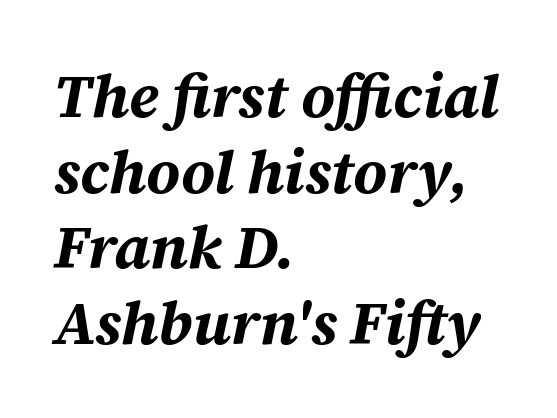
Q: Is the text bold? A: Yes.
Q: Is the text italic (slanted)? A: Yes, it leans right by about 12 degrees.
Q: Is the text underlined? A: No.
Q: How is the paragraph aligned? A: Left-aligned.
Q: Is the spacing between letters normal or unusually wide? A: Normal.
Q: Width (condensed, normal, or wide)? A: Normal.
Q: Stroke contrast? A: Medium.
Q: x-height? A: Medium.
Q: Monospaced? A: No.
